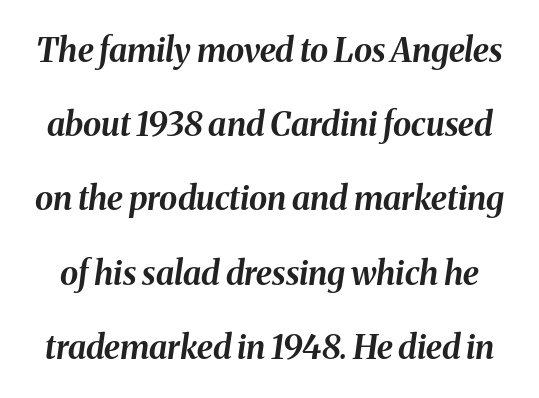
The image shows 33 px bold type, italic (leaning right); set loose line spacing (2.25x), normal letter spacing, not underlined; medium stroke contrast and a medium x-height.
